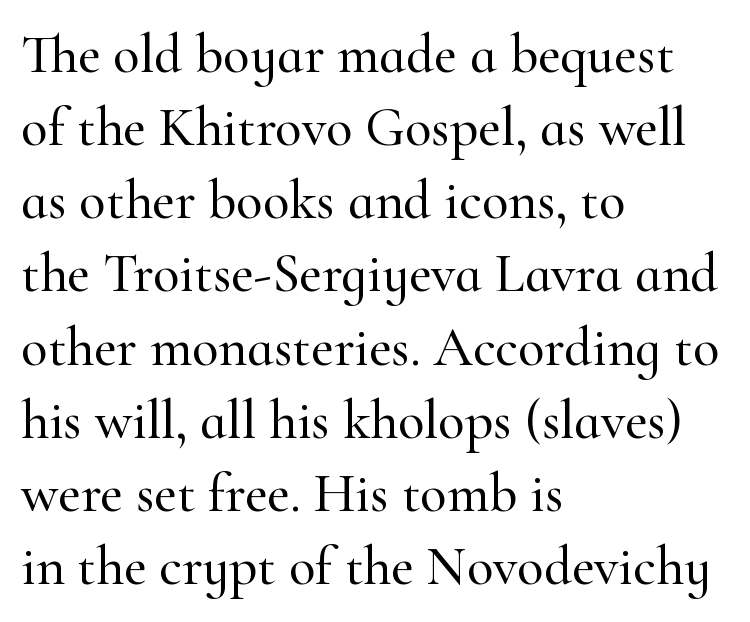
{"serif": "yes", "italic": "no", "width": "normal", "stroke_contrast": "high", "x_height": "small", "monospaced": "no", "underline": "no", "align": "left", "line_spacing": "normal", "line_spacing_ratio": 1.33, "letter_spacing": "normal", "letter_spacing_em": 0.0, "glyph_px": 55}
